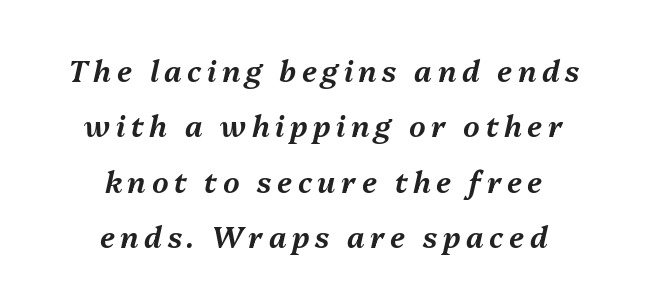
The image shows 29 px text type, italic (leaning right); set centered, loose line spacing (1.91x), not underlined; medium stroke contrast and a medium x-height.
